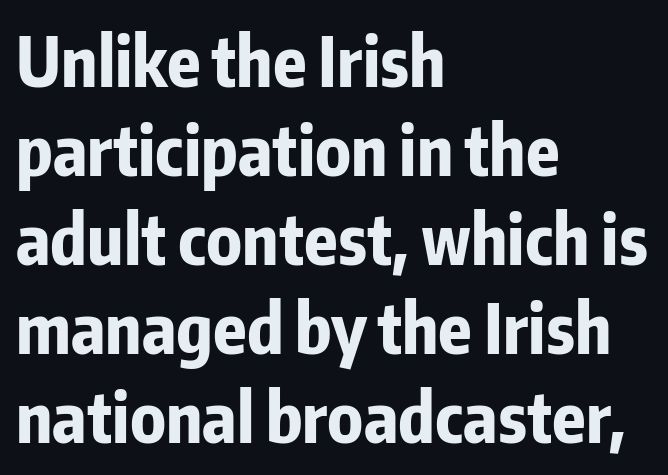
Ordinary non-slanted type is in use. The font family rendered here belongs to the sans-serif group. The characters look thick and weighty, a clear bold. Left-aligned paragraph, ragged on the right. A normal amount of white space separates one row of letters from the next.
